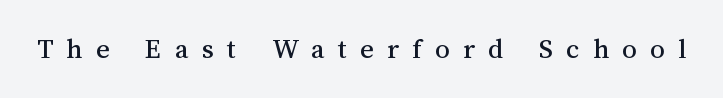
{"italic": "no", "width": "normal", "stroke_contrast": "medium", "x_height": "medium", "monospaced": "no", "underline": "no", "letter_spacing": "wide", "letter_spacing_em": 0.46, "glyph_px": 29}
